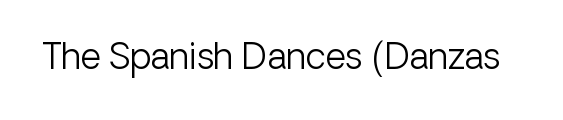
The image shows 35 px light sans-serif type, upright; set normal letter spacing, not underlined; low stroke contrast and a medium x-height.
